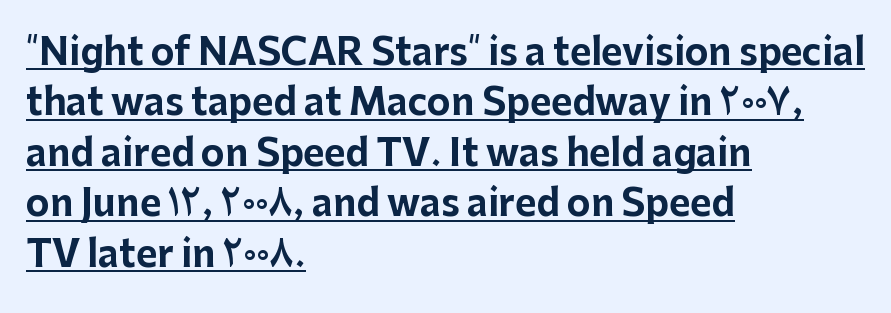
I'd call this a sans setting — the letters go barefoot. Typographic density is high because the face is bold. The lines are quadded left. Letter spacing: default. Every character sits straight up, as roman type does.
